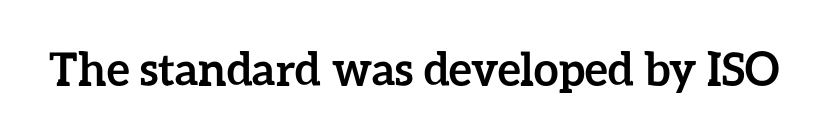
{"italic": "no", "bold": "yes", "weight": "semibold", "width": "normal", "stroke_contrast": "low", "x_height": "medium", "monospaced": "no", "underline": "no", "letter_spacing": "normal", "letter_spacing_em": 0.0, "glyph_px": 45}
